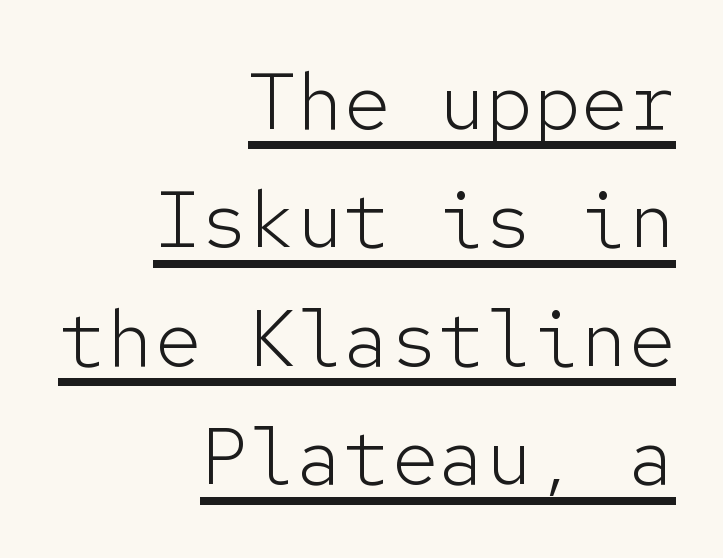
Q: Is the text bold? A: No.
Q: Is the text italic (slanted)? A: No, it is upright.
Q: Is the typeface a serif or a sans-serif typeface? A: Sans-serif.
Q: Is the text underlined? A: Yes.
Q: How is the paragraph aligned? A: Right-aligned.
Q: Is the spacing between letters normal or unusually wide? A: Normal.
Q: Is the spacing between lines tight, normal or loose? A: Normal.
Q: Width (condensed, normal, or wide)? A: Normal.
Q: Stroke contrast? A: Low.
Q: x-height? A: Medium.
Q: Monospaced? A: Yes.
